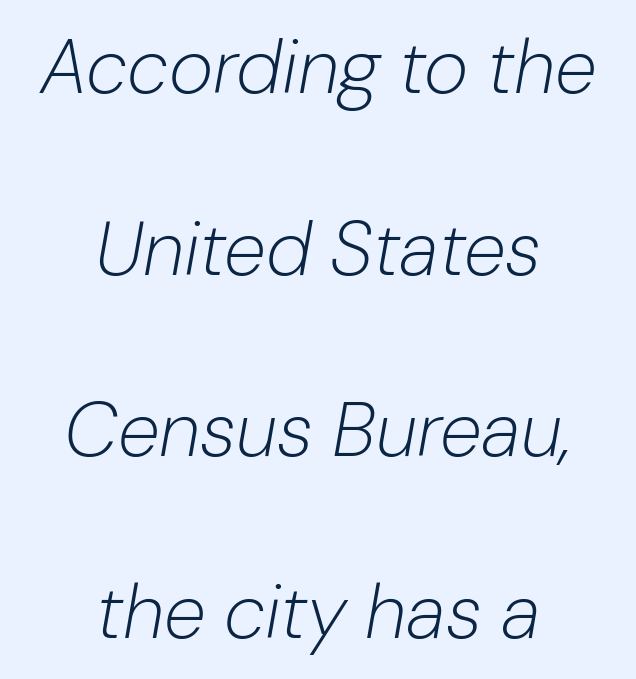
Honestly, there is no underline to notice here at all. How would I describe the line gaps? Wide and relaxed. Bold? No — there's no thickening of the strokes. The lettering tilts uniformly, giving the passage an italic look.
